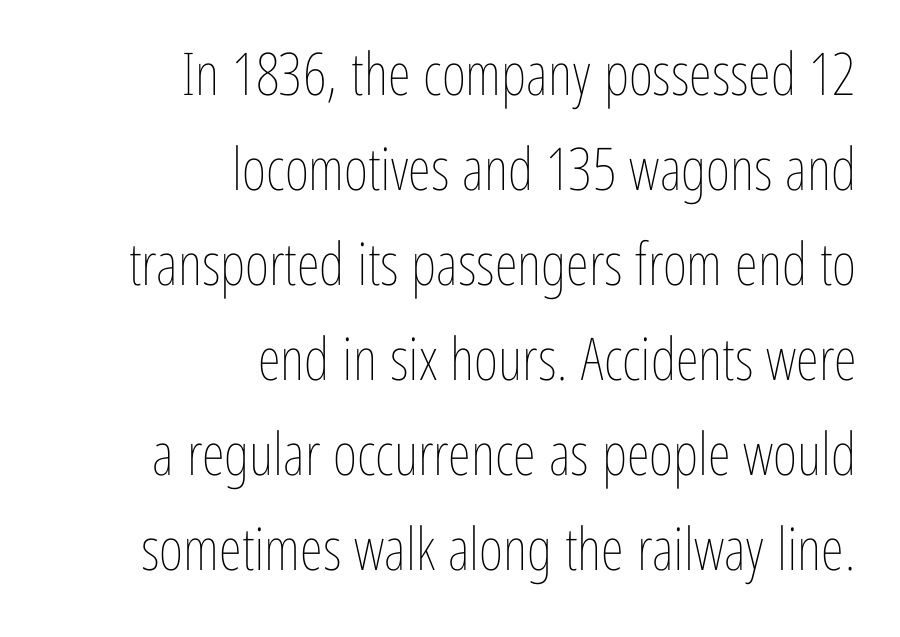
The image shows 59 px thin, condensed type, upright; set right-aligned, normal line spacing (1.61x), normal letter spacing, not underlined; low stroke contrast and a medium x-height.
